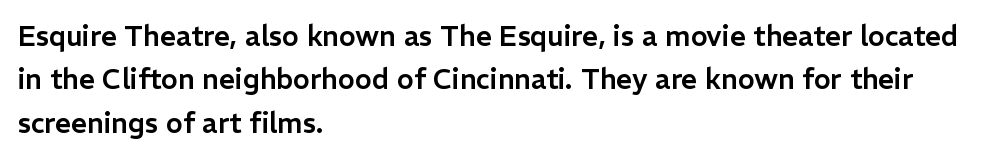
Q: Is the text italic (slanted)? A: No, it is upright.
Q: Is the typeface a serif or a sans-serif typeface? A: Sans-serif.
Q: Is the text underlined? A: No.
Q: How is the paragraph aligned? A: Left-aligned.
Q: Is the spacing between letters normal or unusually wide? A: Normal.
Q: Is the spacing between lines tight, normal or loose? A: Normal.
Q: Width (condensed, normal, or wide)? A: Normal.
Q: Stroke contrast? A: Low.
Q: x-height? A: Medium.
Q: Monospaced? A: No.
